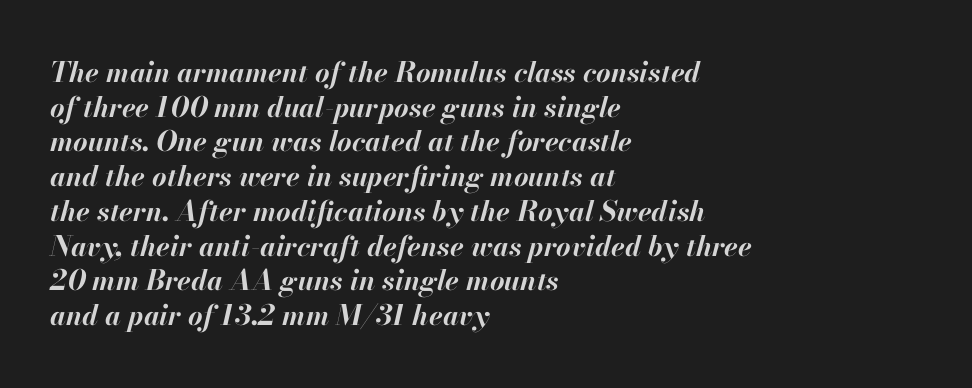
The image shows 28 px bold type, italic (leaning right); set left-aligned, line spacing 1.24x, normal letter spacing, not underlined; high stroke contrast and a small x-height.
